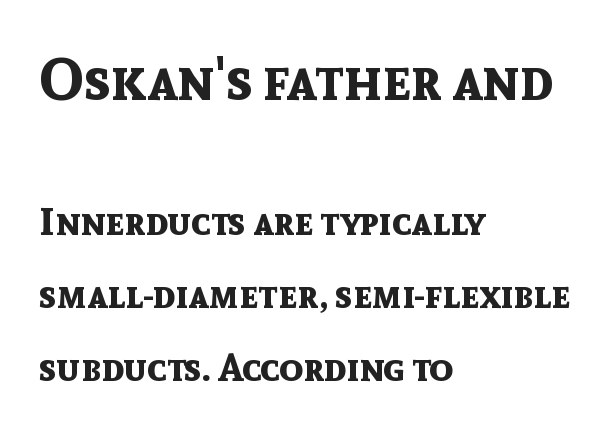
The image shows 58 px bold sans-serif type, upright; set left-aligned, line spacing 1.87x, normal letter spacing, not underlined; the first (top) block is 1.49x larger; a medium x-height.
